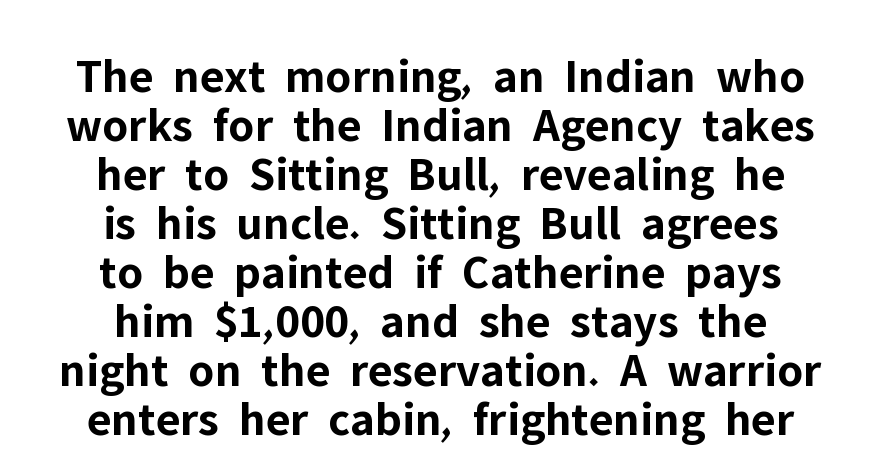
{"serif": "no", "italic": "no", "bold": "yes", "weight": "bold", "width": "normal", "stroke_contrast": "low", "x_height": "medium", "monospaced": "no", "underline": "no", "align": "center", "line_spacing": "tight", "line_spacing_ratio": 1.0, "letter_spacing": "normal", "letter_spacing_em": 0.0, "glyph_px": 49}
